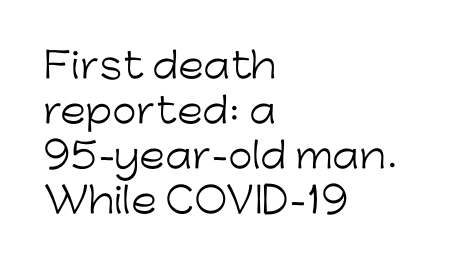
Q: Is the text bold? A: No.
Q: Is the text italic (slanted)? A: No, it is upright.
Q: Is the typeface a serif or a sans-serif typeface? A: Sans-serif.
Q: Is the text underlined? A: No.
Q: How is the paragraph aligned? A: Left-aligned.
Q: Is the spacing between letters normal or unusually wide? A: Normal.
Q: Is the spacing between lines tight, normal or loose? A: Normal.
Q: Width (condensed, normal, or wide)? A: Normal.
Q: Stroke contrast? A: Low.
Q: x-height? A: Medium.
Q: Monospaced? A: No.
